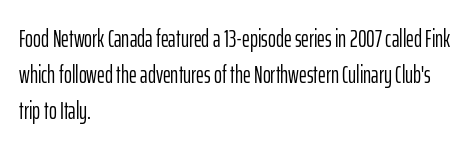
The image shows 24 px text type, upright; set left-aligned, normal line spacing (1.51x), normal letter spacing, not underlined.
